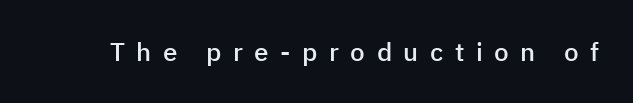
{"italic": "no", "bold": "semi", "underline": "no", "letter_spacing": "wide", "letter_spacing_em": 0.44, "glyph_px": 26}
